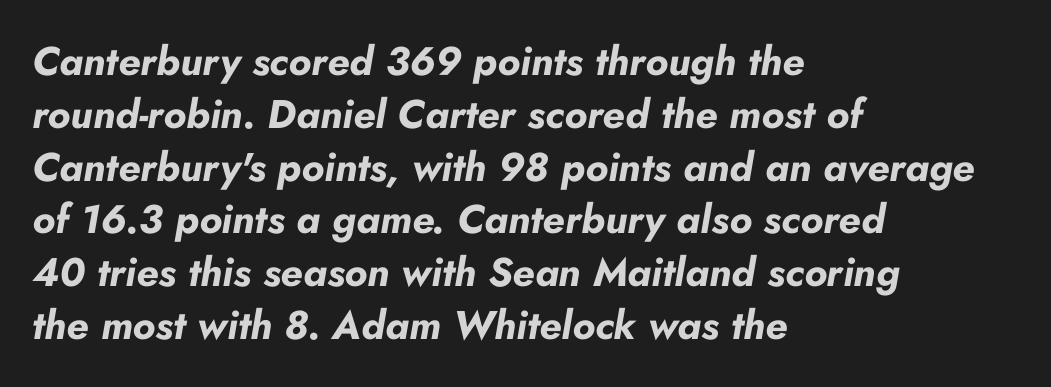
Q: Is the text bold? A: Yes.
Q: Is the text italic (slanted)? A: Yes, it leans right by about 10 degrees.
Q: Is the text underlined? A: No.
Q: How is the paragraph aligned? A: Left-aligned.
Q: Is the spacing between letters normal or unusually wide? A: Normal.
Q: Is the spacing between lines tight, normal or loose? A: Normal.
Q: Width (condensed, normal, or wide)? A: Normal.
Q: Stroke contrast? A: Low.
Q: x-height? A: Small.
Q: Monospaced? A: No.
